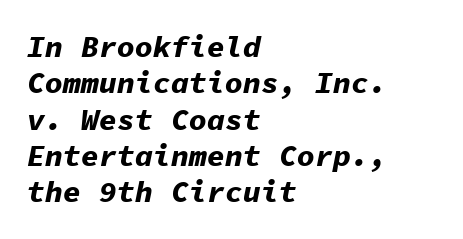
Q: Is the text bold? A: Yes.
Q: Is the text italic (slanted)? A: Yes, it leans right by about 11 degrees.
Q: Is the text underlined? A: No.
Q: How is the paragraph aligned? A: Left-aligned.
Q: Is the spacing between letters normal or unusually wide? A: Normal.
Q: Width (condensed, normal, or wide)? A: Normal.
Q: Stroke contrast? A: Low.
Q: x-height? A: Medium.
Q: Monospaced? A: Yes.
